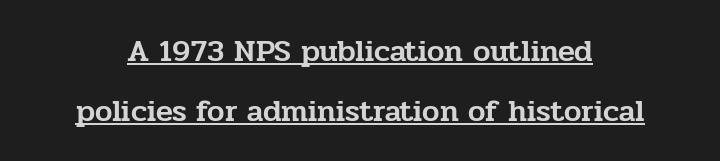
The image shows 31 px serif type, upright; set loose line spacing (1.92x), normal letter spacing, underlined; low stroke contrast and a medium x-height.
